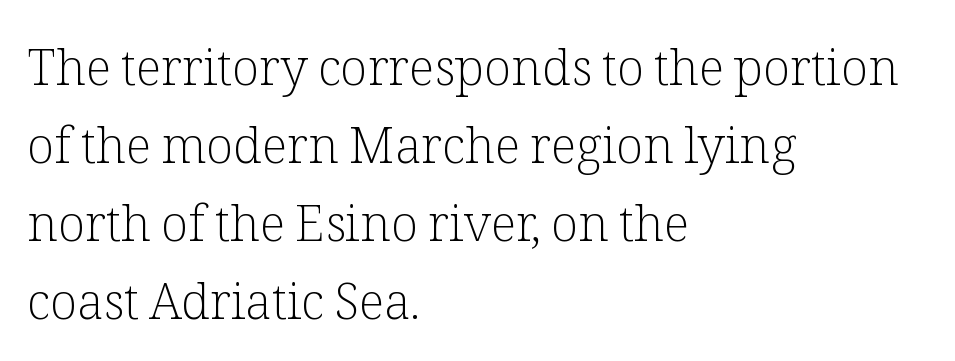
Ordinary non-slanted type is in use. Looks like regular typesetting: each glyph gets only the width it needs. Is the letter spacing exaggerated? No — it looks like the ordinary default. Only glyphs here, with clear space below each row.
